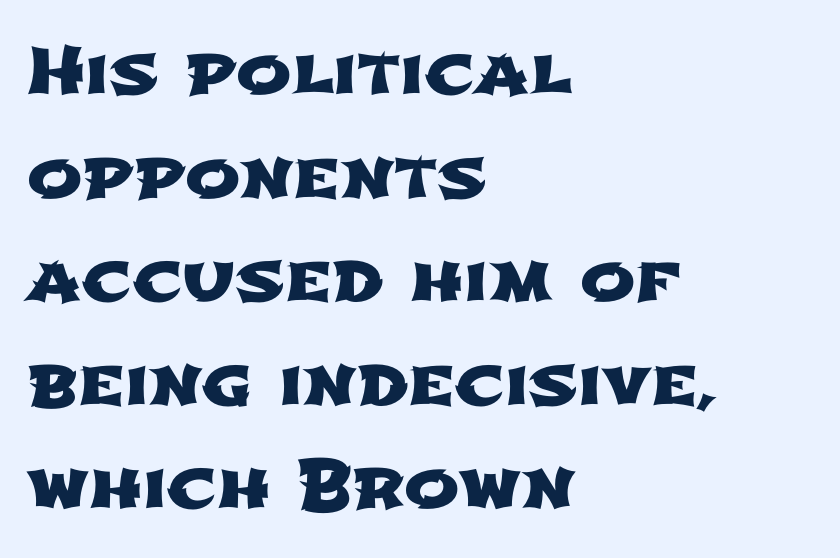
{"serif": "no", "width": "wide", "stroke_contrast": "low", "x_height": "medium", "monospaced": "no", "underline": "no", "align": "left", "line_spacing": "normal", "line_spacing_ratio": 1.57, "letter_spacing": "normal", "letter_spacing_em": 0.0, "glyph_px": 66}
